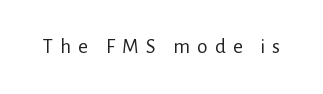
No heavy texture on the line: the type isn't bold. Underlining? Definitely not there. You can tell it's not italic because the verticals are truly vertical. Look at the tracking — it's clearly loosened, letters drifting apart.
